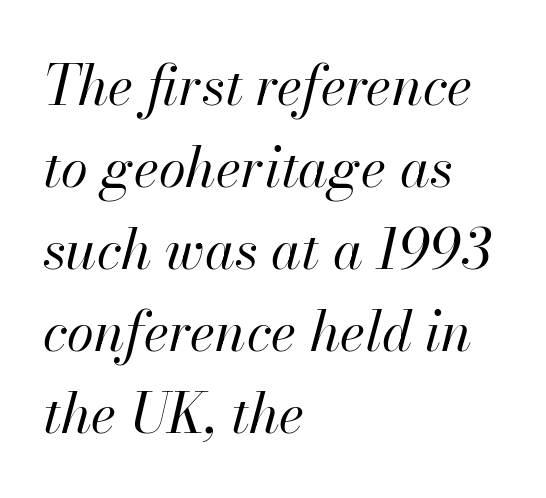
The image shows 55 px regular-weight type, italic (leaning right); set left-aligned, normal line spacing (1.49x), normal letter spacing, not underlined; high stroke contrast and a small x-height.
